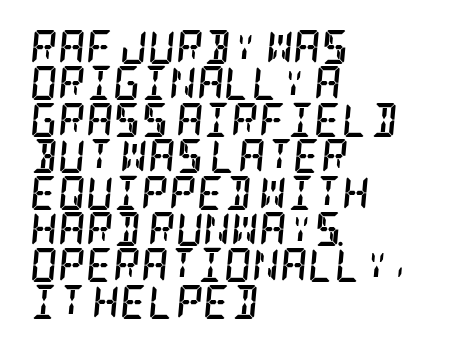
Q: Is the text bold? A: Yes.
Q: Is the text italic (slanted)? A: Yes, it leans right by about 5 degrees.
Q: Is the typeface a serif or a sans-serif typeface? A: Serif.
Q: Is the text underlined? A: No.
Q: How is the paragraph aligned? A: Left-aligned.
Q: Is the spacing between letters normal or unusually wide? A: Normal.
Q: Is the spacing between lines tight, normal or loose? A: Tight.
Q: Width (condensed, normal, or wide)? A: Condensed.
Q: Stroke contrast? A: Low.
Q: x-height? A: Large.
